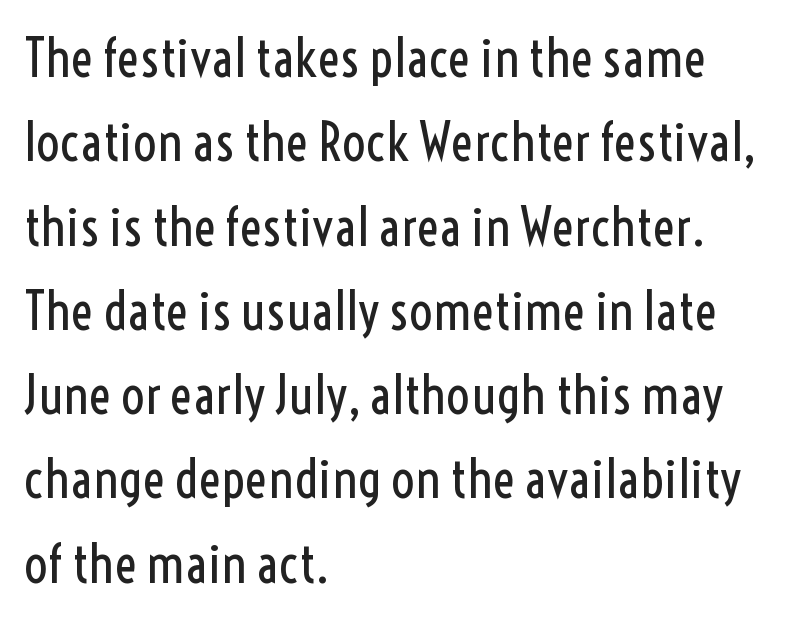
The passage shown is not underscored anywhere. I'd call this a sans setting — the letters go barefoot. Casual observation: everything's shoved over to the left. Successive baselines arrive at the customary interval. The face used here is proportionally spaced, like ordinary book or web type.
